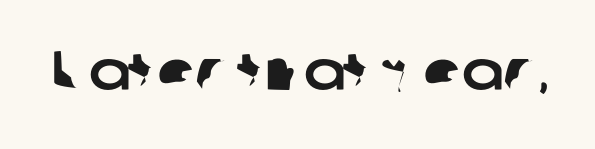
{"serif": "no", "width": "normal", "stroke_contrast": "low", "x_height": "medium", "monospaced": "no", "underline": "no", "letter_spacing": "normal", "letter_spacing_em": 0.0, "glyph_px": 56}
